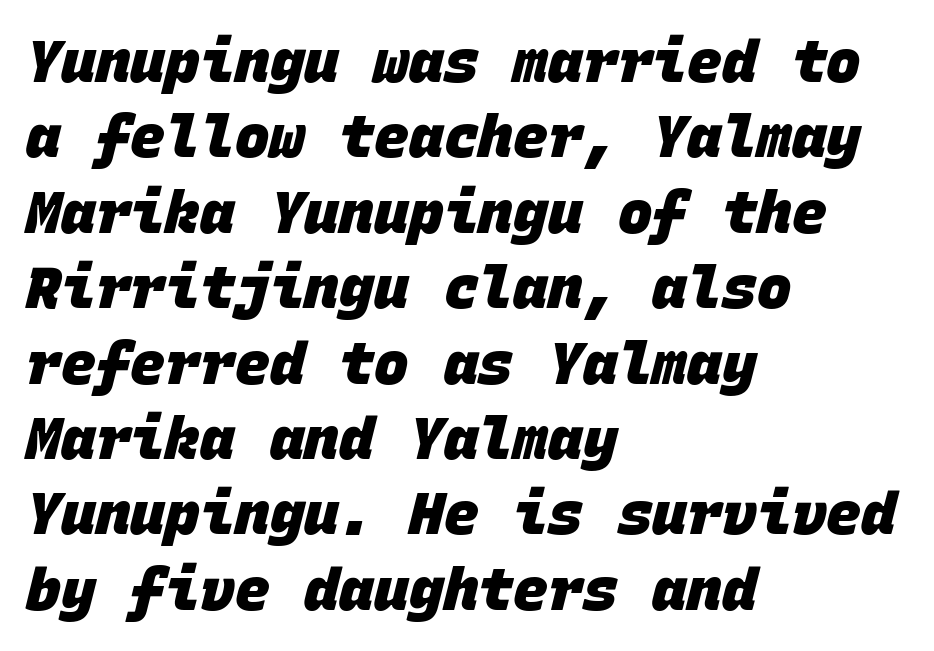
The image shows 58 px heavy sans-serif type, monospaced; set left-aligned, normal line spacing (1.3x), normal letter spacing, not underlined; low stroke contrast and a large x-height.
